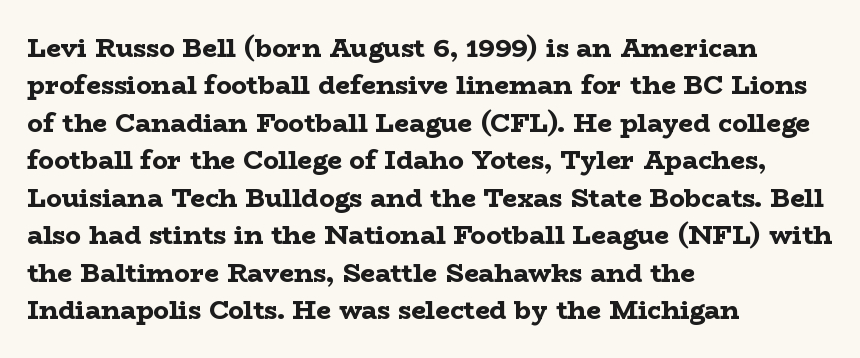
Q: Is the text bold? A: Yes.
Q: Is the text italic (slanted)? A: No, it is upright.
Q: Is the text underlined? A: No.
Q: How is the paragraph aligned? A: Left-aligned.
Q: Is the spacing between letters normal or unusually wide? A: Normal.
Q: Is the spacing between lines tight, normal or loose? A: Normal.
